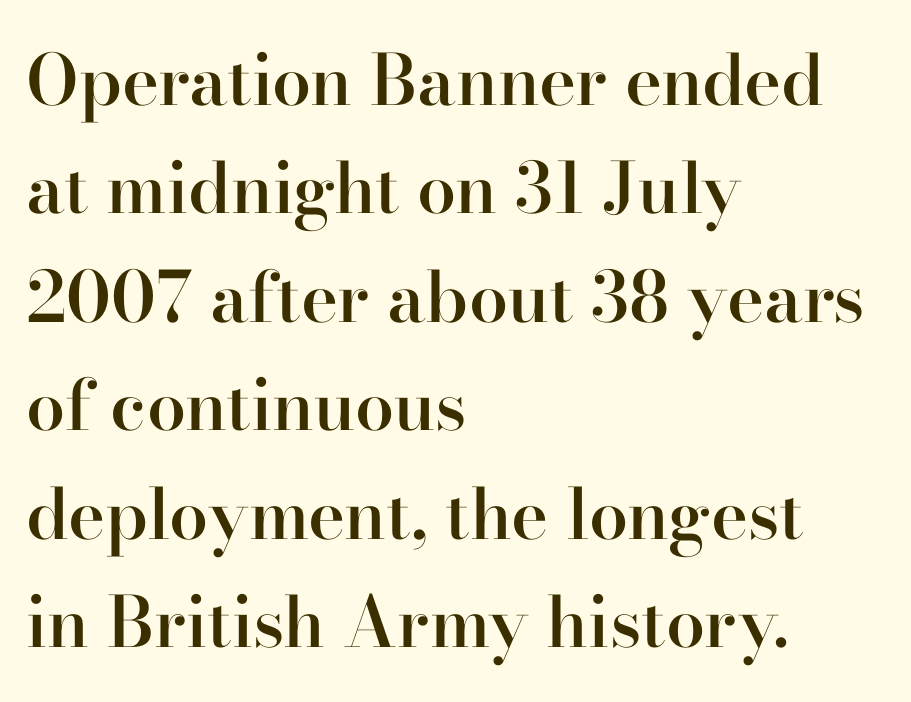
The image shows 70 px semibold serif type, upright; set left-aligned, normal line spacing (1.55x), normal letter spacing, not underlined; high stroke contrast and a small x-height.
